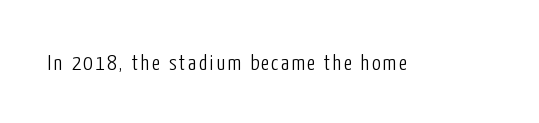
The image shows 22 px text type, upright; set not underlined.
